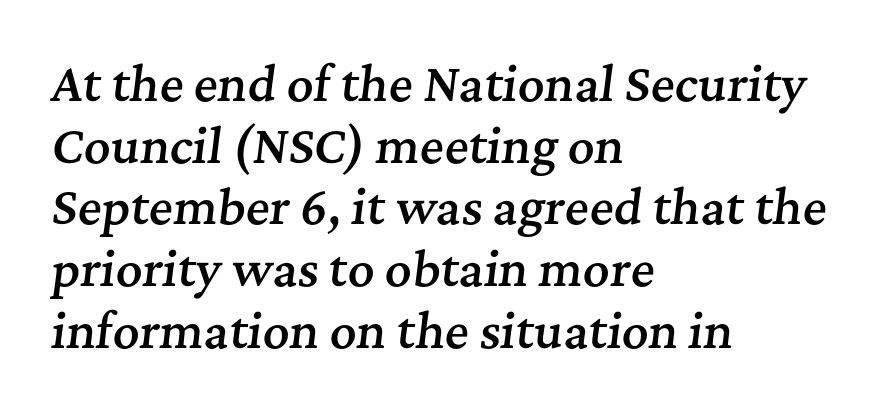
{"serif": "yes", "italic": "yes", "lean": "right", "slant_degrees": 7, "bold": "semi", "weight": "semibold", "width": "normal", "stroke_contrast": "medium", "x_height": "medium", "monospaced": "no", "underline": "no", "align": "left", "line_spacing": "normal", "line_spacing_ratio": 1.34, "letter_spacing": "normal", "letter_spacing_em": 0.0, "glyph_px": 46}
